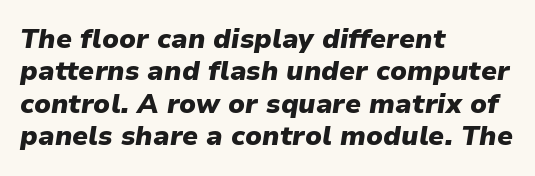
{"italic": "yes", "lean": "right", "slant_degrees": 9, "bold": "yes", "underline": "no", "align": "left", "line_spacing_ratio": 1.2, "letter_spacing": "normal", "letter_spacing_em": 0.0, "glyph_px": 27}
